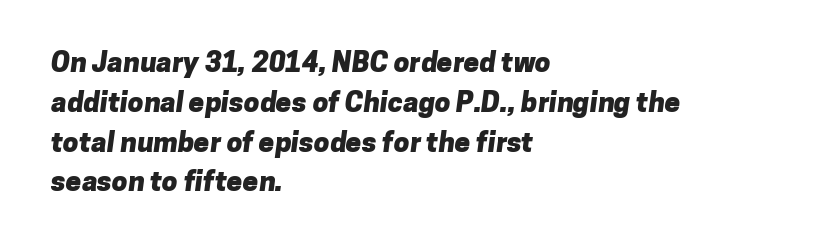
The image shows 28 px heavy sans-serif type; set left-aligned, normal line spacing (1.42x), normal letter spacing, not underlined; low stroke contrast and a medium x-height.
